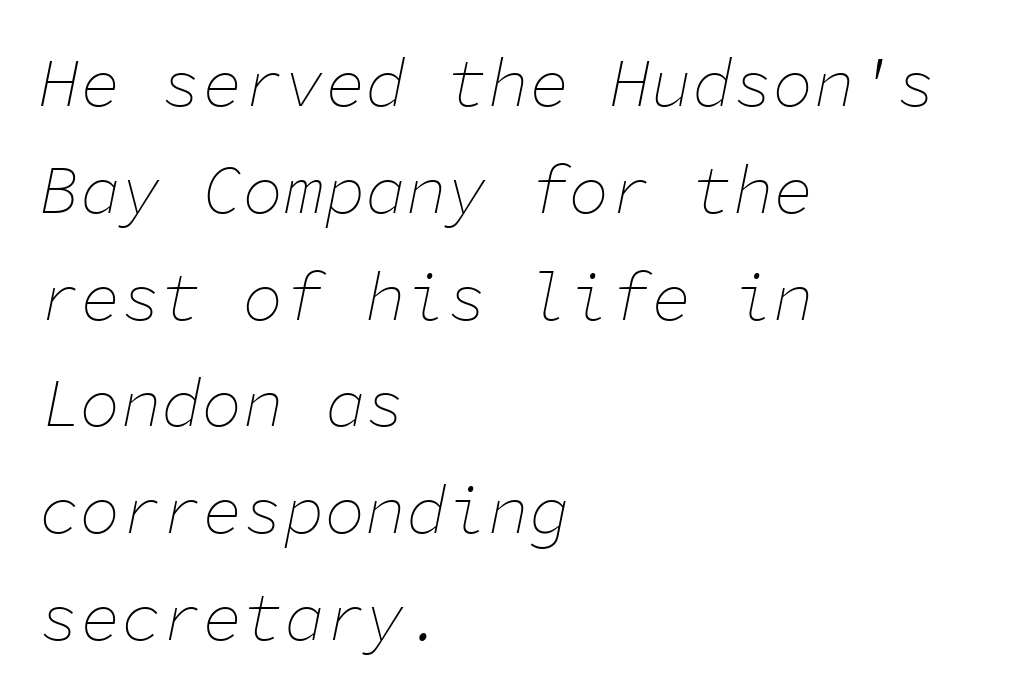
The image shows 68 px thin type, italic (leaning right), monospaced; set left-aligned, normal line spacing (1.57x), normal letter spacing, not underlined; low stroke contrast and a medium x-height.
